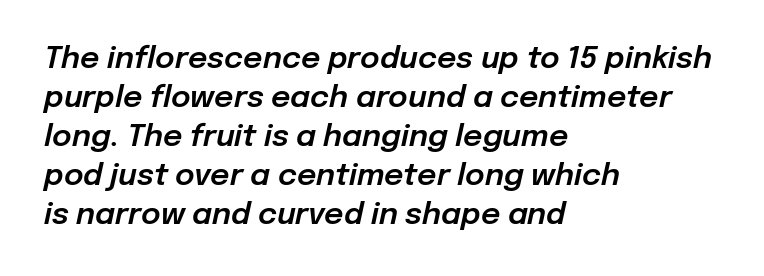
Glance below the letters and you will spot only blank space. Emphasis-style slanted type is in use. In terms of letterspacing, this is plain default setting. Varying glyph widths throughout — classic text-font behaviour.
